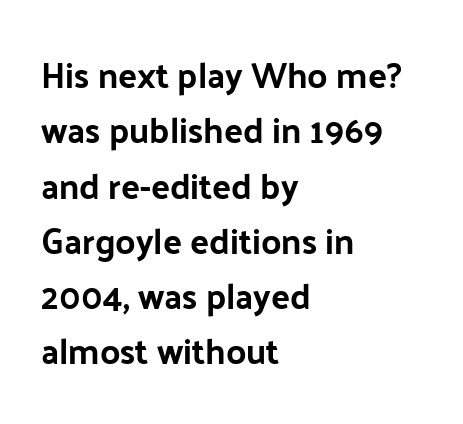
Q: Is the text bold? A: Yes.
Q: Is the text italic (slanted)? A: No, it is upright.
Q: Is the typeface a serif or a sans-serif typeface? A: Sans-serif.
Q: Is the text underlined? A: No.
Q: How is the paragraph aligned? A: Left-aligned.
Q: Is the spacing between letters normal or unusually wide? A: Normal.
Q: Is the spacing between lines tight, normal or loose? A: Normal.
Q: Width (condensed, normal, or wide)? A: Normal.
Q: Stroke contrast? A: Low.
Q: x-height? A: Medium.
Q: Monospaced? A: No.
